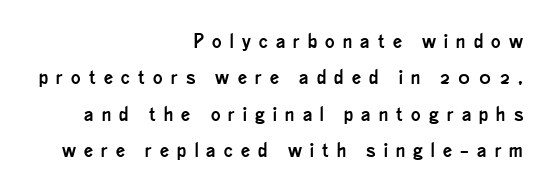
{"italic": "no", "underline": "no", "align": "right", "line_spacing_ratio": 1.82, "letter_spacing": "wide", "letter_spacing_em": 0.41, "glyph_px": 20}
